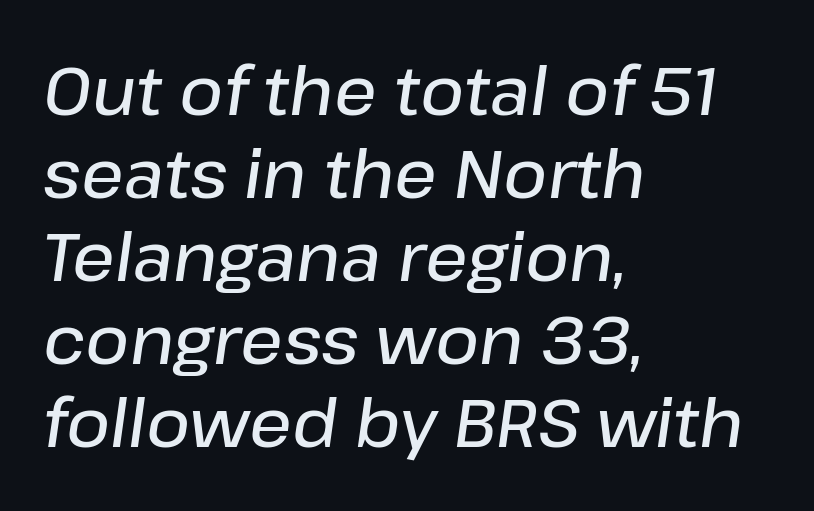
A classic flush-left, rag-right setting is used for this passage. Any mark beneath the type? The region is blank. Each glyph is drawn with semibold strokes, heavier than normal yet not fully bold. It's the slanting kind of type. Words appear dense and cohesive because spacing is normal.
